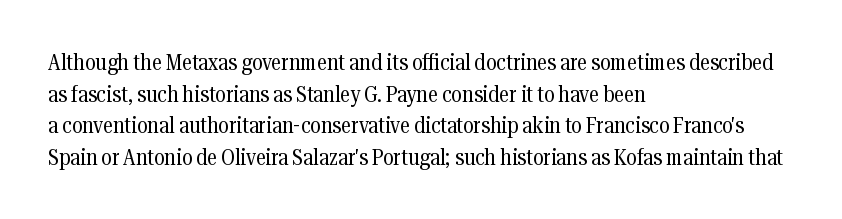
The image shows 23 px text type, upright; set left-aligned, normal line spacing (1.37x), normal letter spacing, not underlined.
